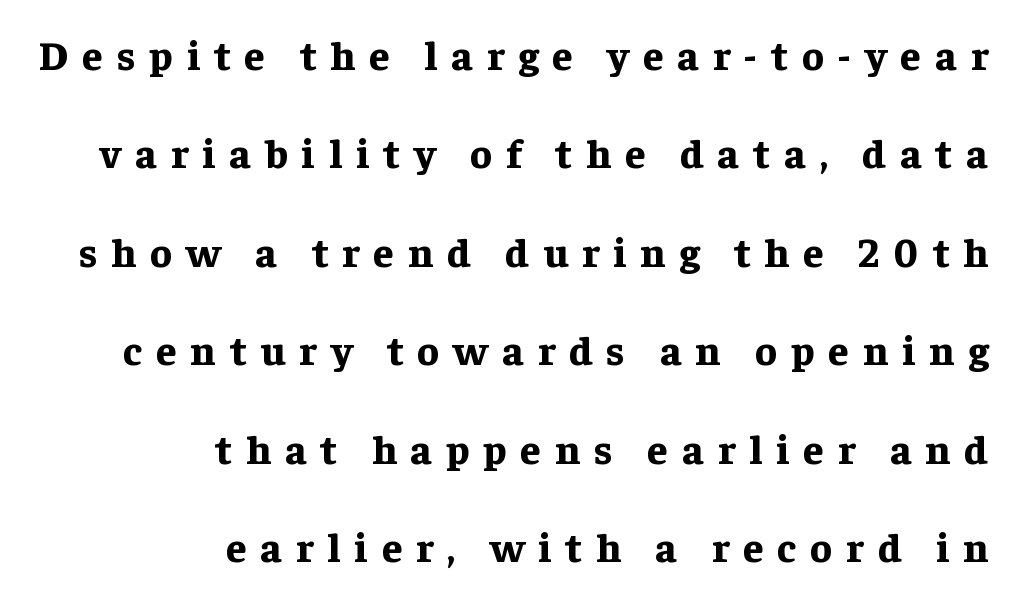
{"serif": "yes", "italic": "no", "bold": "yes", "weight": "bold", "width": "normal", "stroke_contrast": "low", "x_height": "medium", "monospaced": "no", "underline": "no", "align": "right", "line_spacing": "loose", "line_spacing_ratio": 2.4, "letter_spacing": "wide", "letter_spacing_em": 0.34, "glyph_px": 41}
